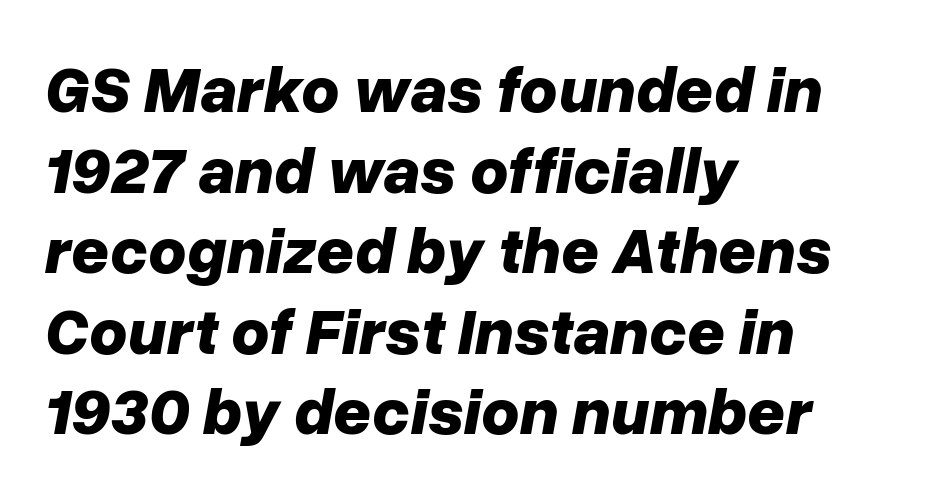
{"italic": "yes", "lean": "right", "slant_degrees": 10, "bold": "yes", "weight": "bold", "width": "normal", "stroke_contrast": "low", "x_height": "medium", "monospaced": "no", "underline": "no", "align": "left", "line_spacing_ratio": 1.22, "letter_spacing": "normal", "letter_spacing_em": 0.0, "glyph_px": 66}
